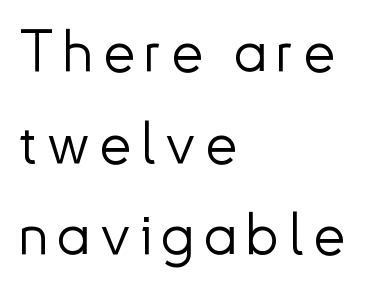
{"serif": "no", "italic": "no", "bold": "no", "weight": "light", "width": "normal", "stroke_contrast": "low", "x_height": "small", "monospaced": "no", "underline": "no", "align": "left", "line_spacing": "normal", "line_spacing_ratio": 1.58, "glyph_px": 58}
